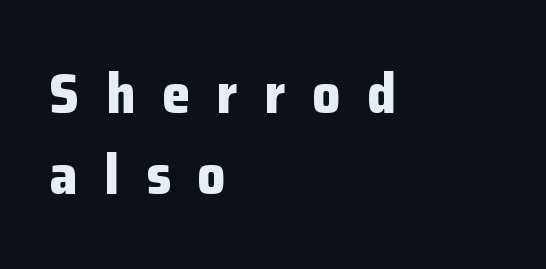
{"serif": "no", "italic": "no", "bold": "yes", "weight": "bold", "width": "normal", "stroke_contrast": "low", "x_height": "medium", "monospaced": "no", "underline": "no", "align": "left", "line_spacing": "normal", "line_spacing_ratio": 1.45, "letter_spacing": "wide", "letter_spacing_em": 0.48, "glyph_px": 56}
